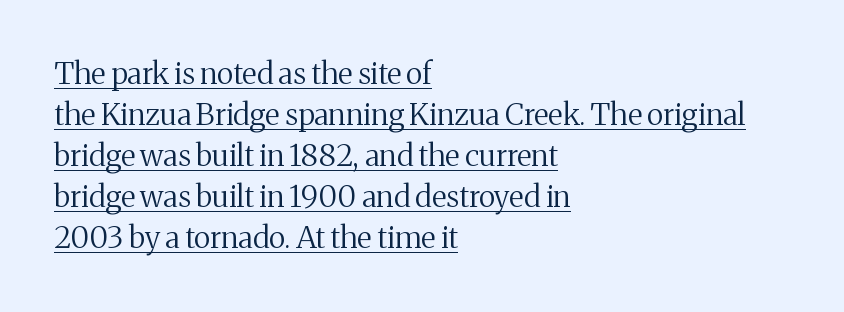
The rendering uses natural spacing where letterforms have individual widths. Notice how the passage keeps a crisp vertical edge on the left only. This rendering features underlined lettering. Examine the stroke ends and you'll spot serifs. Each new line begins a customary step beneath the previous one. A roman cut, with each character standing at attention.
